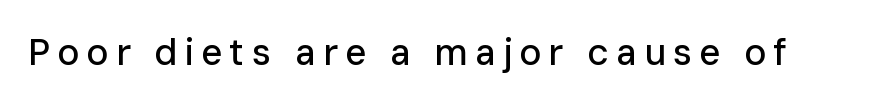
{"serif": "no", "italic": "no", "width": "normal", "stroke_contrast": "low", "x_height": "medium", "monospaced": "no", "underline": "no", "glyph_px": 37}
